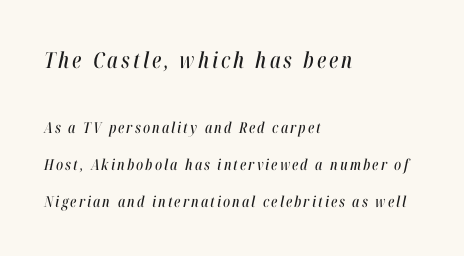
Underline: absent. A great deal of white space separates one row of letters from the next. Reading down the block, your eye returns to a fixed left position each line. There's an unmistakable incline to the writing here. Note: larger setting up top, smaller setting below.
